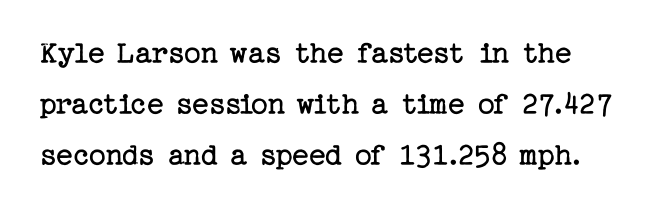
{"serif": "yes", "italic": "no", "bold": "no", "weight": "regular", "width": "normal", "stroke_contrast": "low", "x_height": "medium", "underline": "no", "line_spacing": "normal", "line_spacing_ratio": 1.54, "letter_spacing": "normal", "letter_spacing_em": 0.0, "glyph_px": 33}
